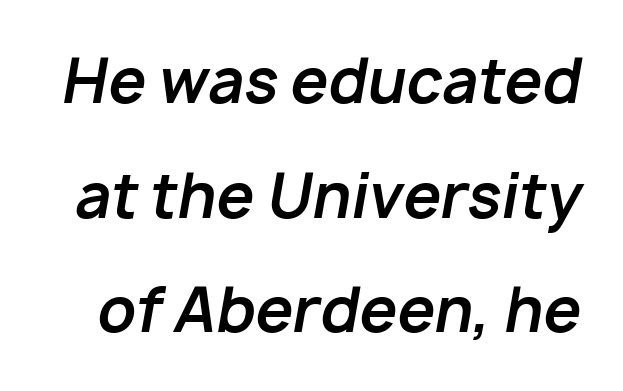
Is the letter spacing exaggerated? No — it looks like the ordinary default. How would I describe the line gaps? Wide and relaxed. Designer's note — italics engaged. Here the designer chose a conventional face with non-uniform glyph widths. Check under the words: just untouched page. The characters look thick and weighty, a clear bold.
